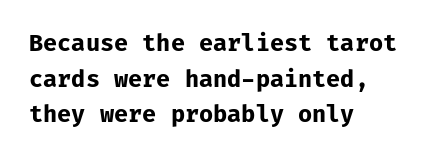
The image shows 23 px bold type, upright; set left-aligned, normal line spacing (1.55x), normal letter spacing, not underlined.
